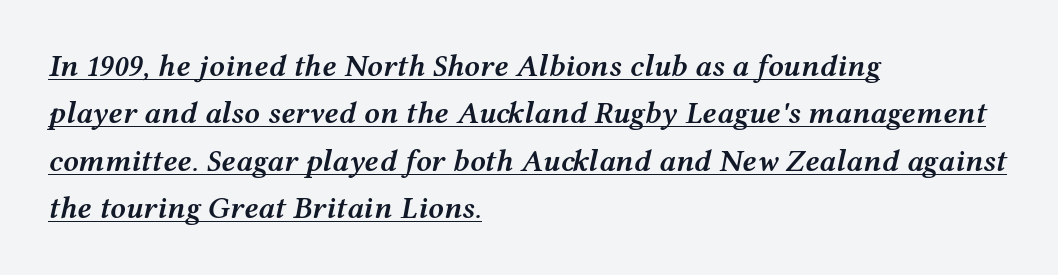
Q: Is the text bold? A: Semi-bold.
Q: Is the text italic (slanted)? A: Yes, it leans right by about 12 degrees.
Q: Is the text underlined? A: Yes.
Q: How is the paragraph aligned? A: Left-aligned.
Q: Is the spacing between letters normal or unusually wide? A: Normal.
Q: Is the spacing between lines tight, normal or loose? A: Normal.
Q: Width (condensed, normal, or wide)? A: Wide.
Q: Stroke contrast? A: Medium.
Q: x-height? A: Medium.
Q: Monospaced? A: No.
